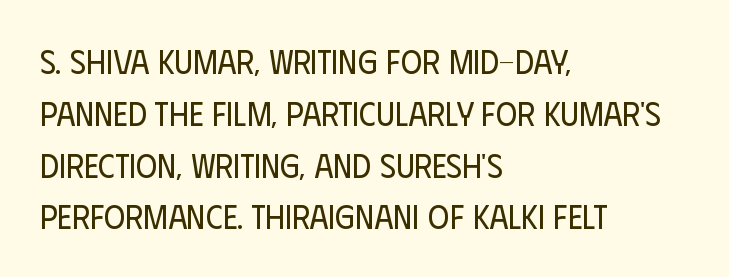
Q: Is the text bold? A: No.
Q: Is the text italic (slanted)? A: No, it is upright.
Q: Is the typeface a serif or a sans-serif typeface? A: Sans-serif.
Q: Is the text underlined? A: No.
Q: How is the paragraph aligned? A: Left-aligned.
Q: Is the spacing between letters normal or unusually wide? A: Normal.
Q: Is the spacing between lines tight, normal or loose? A: Normal.
Q: Width (condensed, normal, or wide)? A: Condensed.
Q: Stroke contrast? A: Low.
Q: x-height? A: Large.
Q: Monospaced? A: No.
